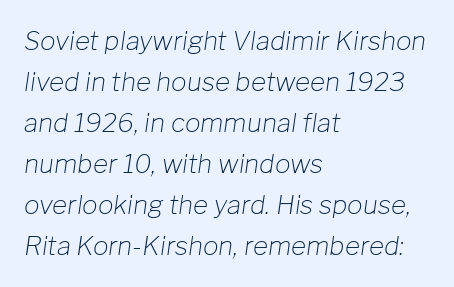
{"italic": "yes", "lean": "right", "slant_degrees": 8, "bold": "no", "underline": "no", "align": "left", "line_spacing": "normal", "line_spacing_ratio": 1.58, "letter_spacing": "normal", "letter_spacing_em": 0.0, "glyph_px": 26}
